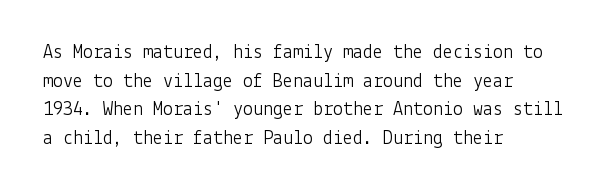
The image shows 20 px text type, upright; set left-aligned, normal line spacing (1.43x), normal letter spacing, not underlined.
